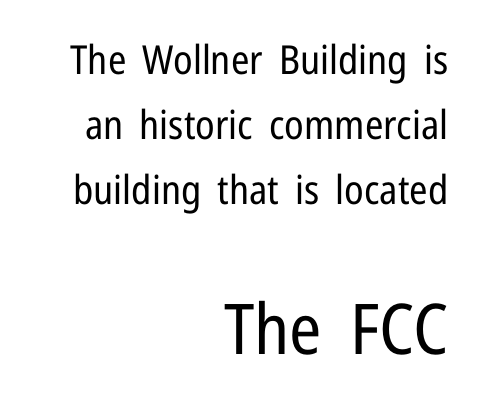
{"serif": "no", "italic": "no", "bold": "no", "weight": "regular", "width": "condensed", "stroke_contrast": "low", "x_height": "medium", "monospaced": "no", "underline": "no", "align": "right", "line_spacing": "normal", "line_spacing_ratio": 1.62, "letter_spacing": "normal", "letter_spacing_em": 0.0, "larger_block": "second", "size_ratio": 1.75, "glyph_px": 70}
